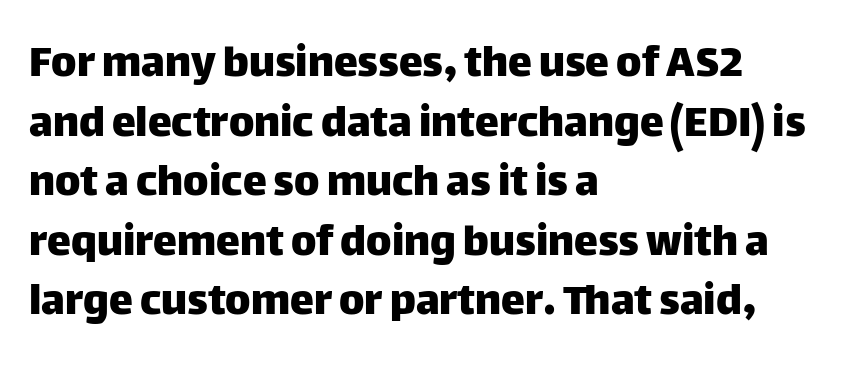
The image shows 48 px sans-serif type, upright; set left-aligned, line spacing 1.24x, normal letter spacing, not underlined; low stroke contrast and a large x-height.
